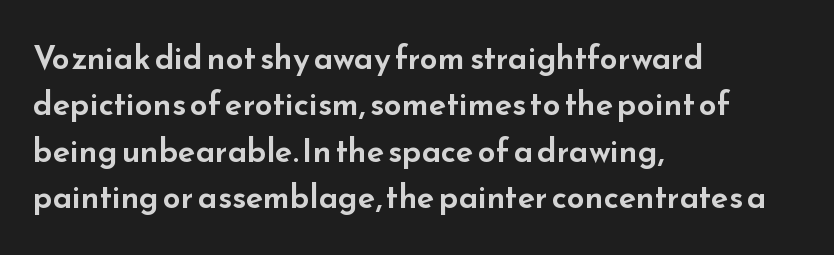
{"serif": "no", "italic": "no", "width": "wide", "stroke_contrast": "low", "x_height": "small", "monospaced": "no", "underline": "no", "align": "left", "line_spacing": "normal", "line_spacing_ratio": 1.45, "letter_spacing": "normal", "letter_spacing_em": 0.0, "glyph_px": 32}
